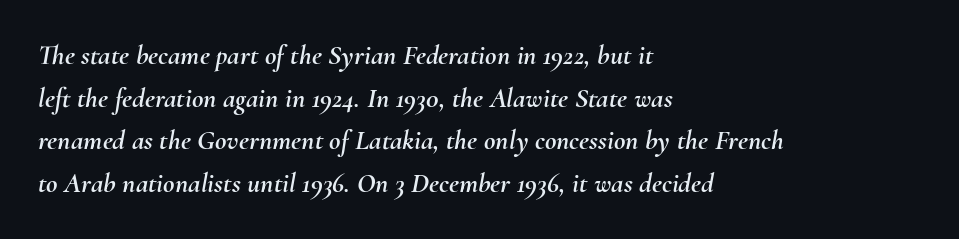
{"italic": "yes", "lean": "right", "slant_degrees": 10, "width": "normal", "stroke_contrast": "medium", "x_height": "small", "monospaced": "no", "underline": "no", "align": "left", "line_spacing": "normal", "line_spacing_ratio": 1.52, "letter_spacing": "normal", "letter_spacing_em": 0.0, "glyph_px": 28}
